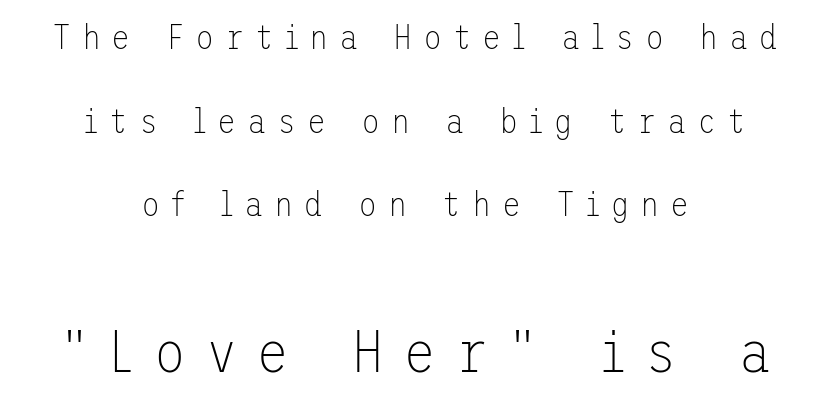
Q: Is the text bold? A: No.
Q: Is the text italic (slanted)? A: No, it is upright.
Q: Is the typeface a serif or a sans-serif typeface? A: Sans-serif.
Q: Is the text underlined? A: No.
Q: How is the paragraph aligned? A: Centered.
Q: Is the spacing between letters normal or unusually wide? A: Unusually wide.
Q: Is the spacing between lines tight, normal or loose? A: Loose.
Q: Which block of text is set in a larger size, the first (top) or the second (bottom)? A: The second (bottom) one.
Q: Width (condensed, normal, or wide)? A: Normal.
Q: Stroke contrast? A: Low.
Q: x-height? A: Medium.
